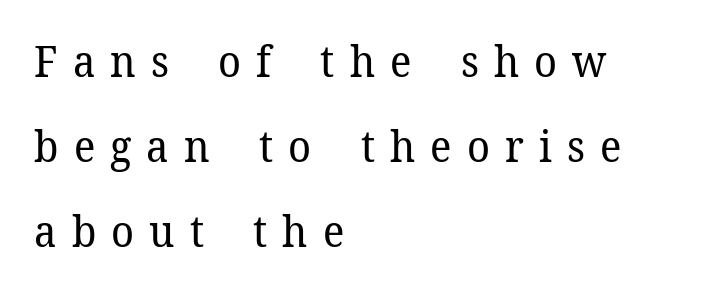
{"serif": "yes", "italic": "no", "bold": "no", "weight": "regular", "width": "normal", "stroke_contrast": "low", "x_height": "medium", "monospaced": "no", "underline": "no", "align": "left", "line_spacing": "loose", "line_spacing_ratio": 1.98, "letter_spacing": "wide", "letter_spacing_em": 0.35, "glyph_px": 43}
